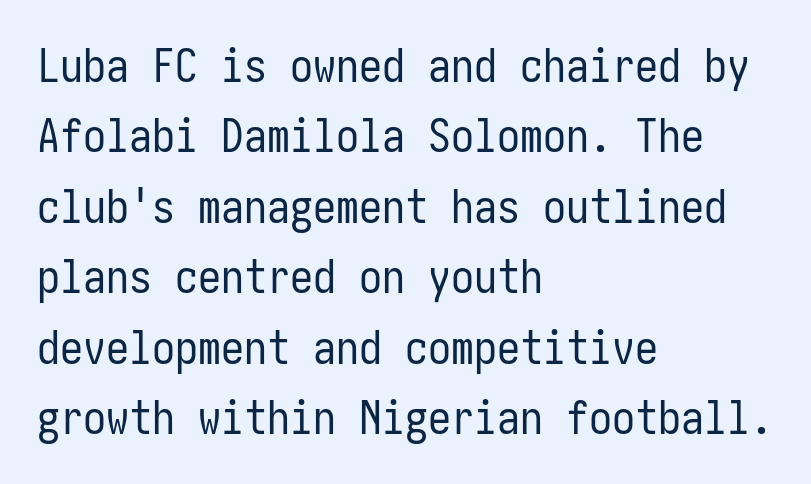
The image shows 46 px regular-weight, condensed sans-serif type, upright; set left-aligned, normal line spacing (1.53x), normal letter spacing, not underlined; low stroke contrast and a medium x-height.
